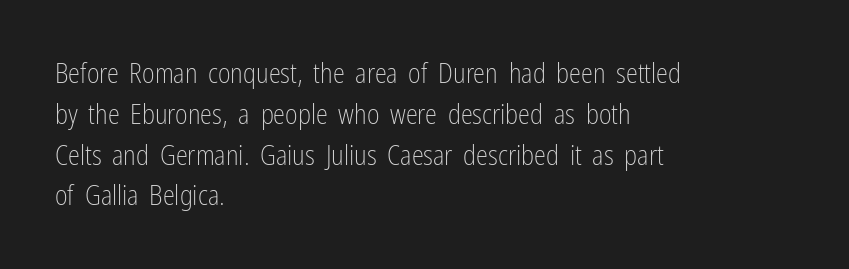
The image shows 27 px text type, upright; set left-aligned, normal line spacing (1.51x), normal letter spacing, not underlined.
